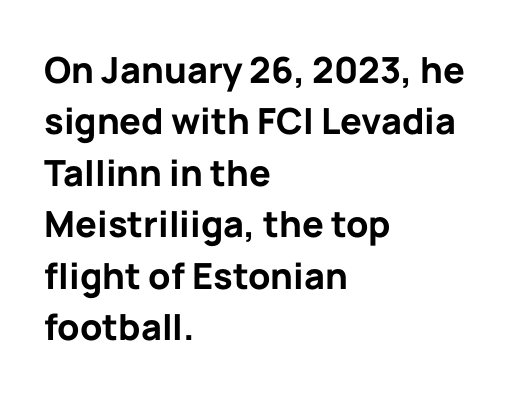
The image shows 36 px bold sans-serif type, upright; set left-aligned, normal line spacing (1.43x), normal letter spacing, not underlined; low stroke contrast and a medium x-height.
